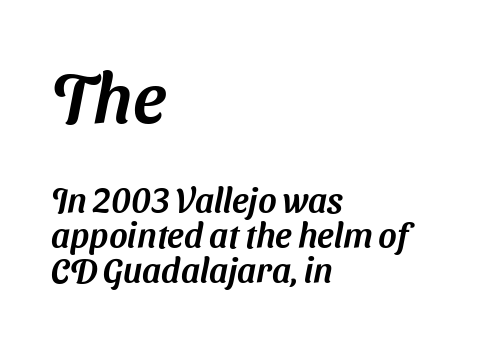
Q: Is the typeface a serif or a sans-serif typeface? A: Sans-serif.
Q: Is the text underlined? A: No.
Q: How is the paragraph aligned? A: Left-aligned.
Q: Is the spacing between letters normal or unusually wide? A: Normal.
Q: Is the spacing between lines tight, normal or loose? A: Tight.
Q: Which block of text is set in a larger size, the first (top) or the second (bottom)? A: The first (top) one.
Q: Width (condensed, normal, or wide)? A: Normal.
Q: Stroke contrast? A: Medium.
Q: x-height? A: Medium.
Q: Monospaced? A: No.
